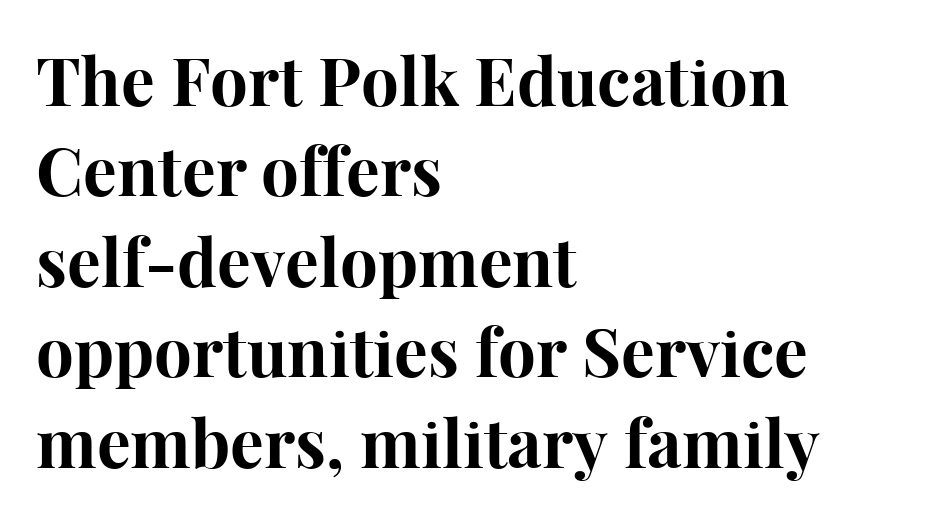
The compositor pushed each line to the left boundary. Honestly, the row spacing looks completely unremarkable. When letters stand straight like this, we call the style roman or upright. Clear beneath every line of the passage. The strokes are fattened all the way to bold.
